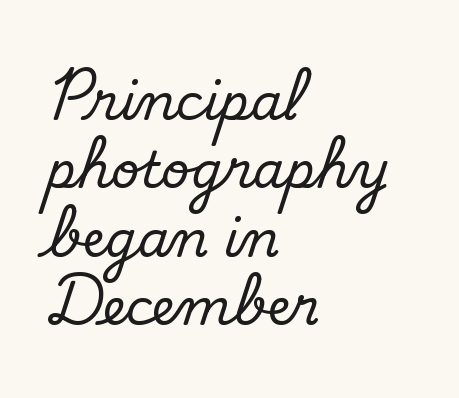
Descenders are the only things crossing below the line. The font is comparable to plain body text, perhaps lighter. Is there much room between lines? A standard amount, neither cramped nor airy. The characters display no serif detailing; their extremities are plain.
